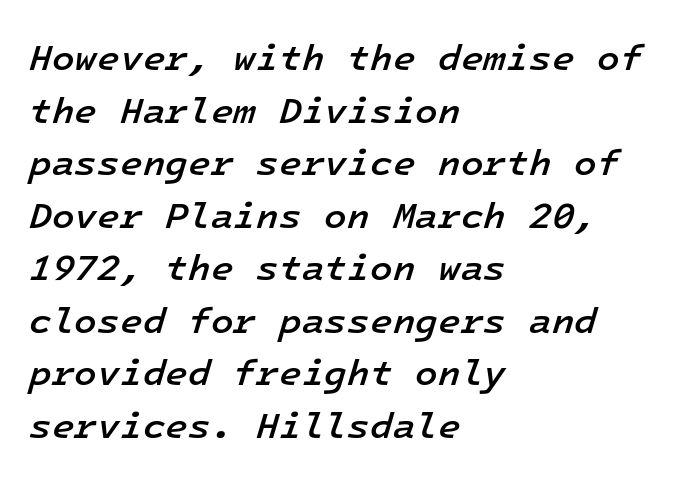
{"italic": "yes", "lean": "right", "slant_degrees": 16, "bold": "semi", "weight": "semibold", "width": "normal", "stroke_contrast": "low", "x_height": "medium", "monospaced": "yes", "underline": "no", "align": "left", "line_spacing": "normal", "line_spacing_ratio": 1.42, "letter_spacing": "normal", "letter_spacing_em": 0.0, "glyph_px": 37}
